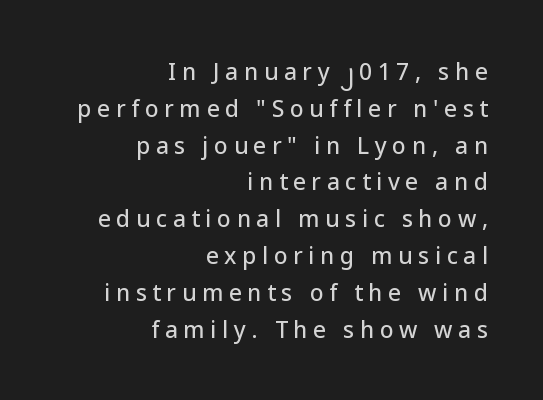
The image shows 23 px text type, upright; set right-aligned, normal line spacing (1.6x), unusually wide letter spacing (+0.24 em), not underlined.
